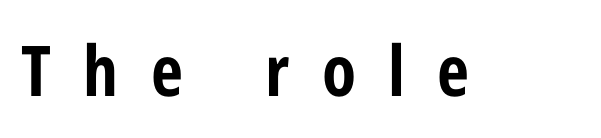
Any mark beneath the type? The region is blank. The font is running at its bold setting. Between one letter and the next there's a generous, obvious gap. No italicization has been applied; the sample stays upright.
